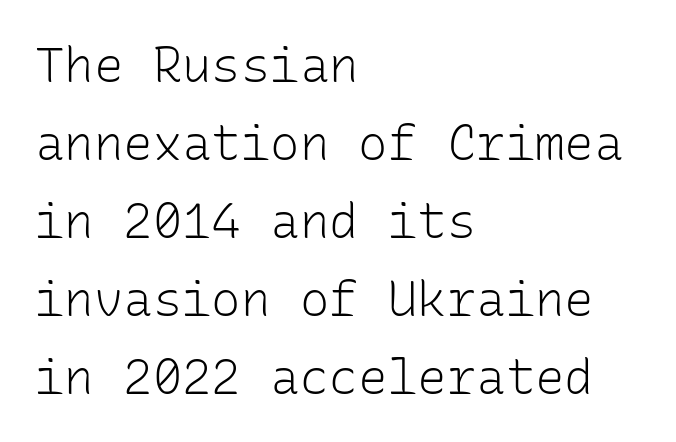
{"serif": "no", "italic": "no", "bold": "no", "weight": "light", "width": "normal", "stroke_contrast": "low", "x_height": "medium", "monospaced": "yes", "underline": "no", "align": "left", "line_spacing": "normal", "line_spacing_ratio": 1.59, "letter_spacing": "normal", "letter_spacing_em": 0.0, "glyph_px": 49}
